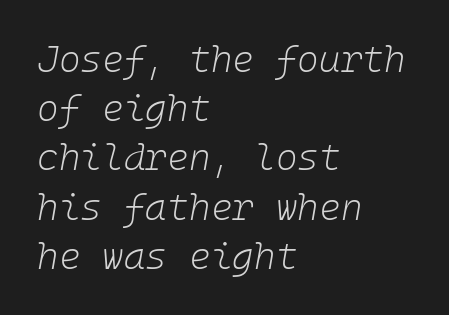
Caption: multi-line text, flush left, ragged right. Rule under the text: the space is simply empty. Stroke thickness stays within the range of a standard reading face or lighter. Each new line begins a customary step beneath the previous one. The passage shown leans; its letterforms are oblique. Words appear dense and cohesive because spacing is normal.
